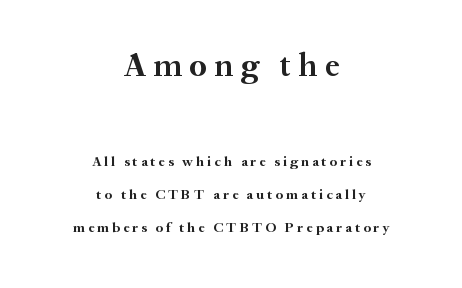
Q: Is the text bold? A: Yes.
Q: Is the text italic (slanted)? A: No, it is upright.
Q: Is the typeface a serif or a sans-serif typeface? A: Serif.
Q: Is the text underlined? A: No.
Q: How is the paragraph aligned? A: Centered.
Q: Is the spacing between letters normal or unusually wide? A: Unusually wide.
Q: Is the spacing between lines tight, normal or loose? A: Loose.
Q: Which block of text is set in a larger size, the first (top) or the second (bottom)? A: The first (top) one.
Q: Width (condensed, normal, or wide)? A: Normal.
Q: Stroke contrast? A: Medium.
Q: x-height? A: Small.
Q: Monospaced? A: No.
